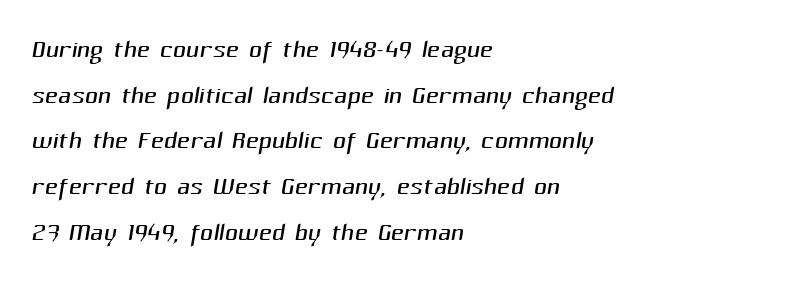
No letter is thick-stroked: the sample isn't bold. The rendering anchors every line to the left-hand side. Baseline-to-baseline distance is the conventional proportion of letter height. The passage shown is not underscored anywhere.
